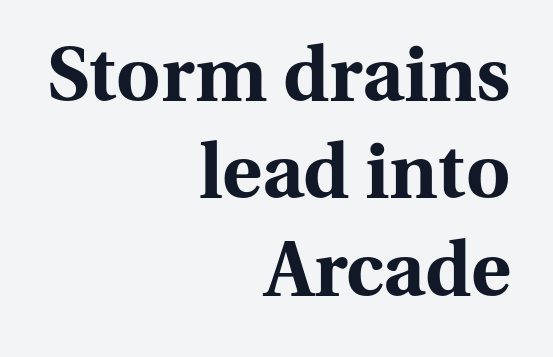
The letters stand upright; this is a roman face. Letterform terminals end in serifs throughout the passage. Spacing between characters is what you'd get straight out of the box. Is the block centered? No — it sits flush against the right margin. Beneath every word, the page is bare. Set as a true bold cut, around the 700 mark.
